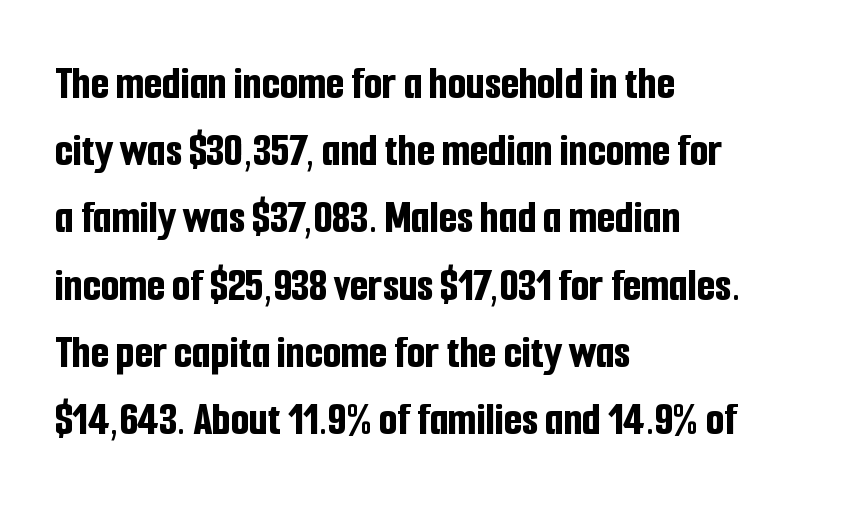
Q: Is the text bold? A: Yes.
Q: Is the text italic (slanted)? A: No, it is upright.
Q: Is the typeface a serif or a sans-serif typeface? A: Sans-serif.
Q: Is the text underlined? A: No.
Q: How is the paragraph aligned? A: Left-aligned.
Q: Is the spacing between letters normal or unusually wide? A: Normal.
Q: Is the spacing between lines tight, normal or loose? A: Normal.
Q: Width (condensed, normal, or wide)? A: Condensed.
Q: Stroke contrast? A: Low.
Q: x-height? A: Medium.
Q: Monospaced? A: No.
